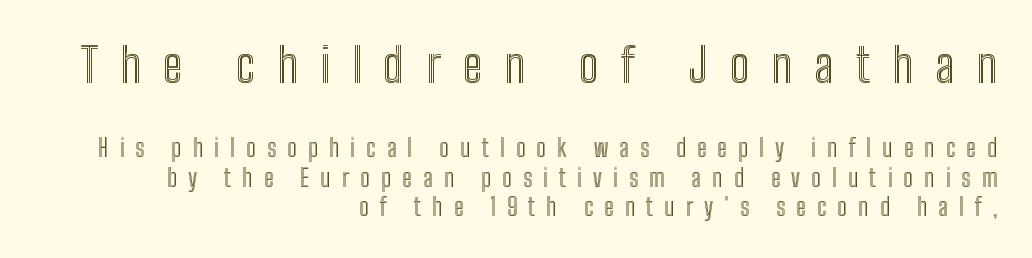
{"italic": "no", "width": "condensed", "x_height": "medium", "monospaced": "no", "underline": "no", "align": "right", "line_spacing_ratio": 1.24, "letter_spacing": "wide", "letter_spacing_em": 0.46, "larger_block": "first", "size_ratio": 2.0, "glyph_px": 48}
